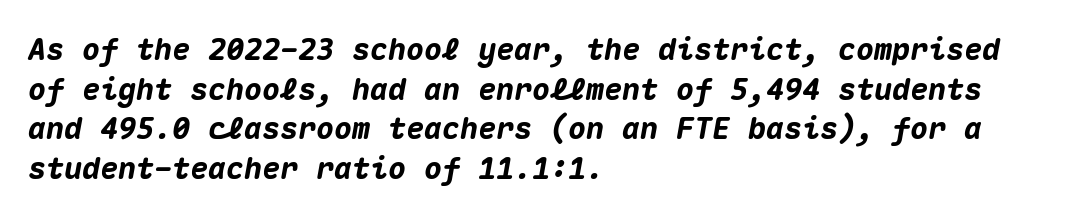
{"italic": "yes", "lean": "right", "slant_degrees": 10, "bold": "yes", "weight": "heavy", "width": "normal", "stroke_contrast": "medium", "x_height": "medium", "monospaced": "yes", "underline": "no", "align": "left", "line_spacing": "normal", "line_spacing_ratio": 1.32, "letter_spacing": "normal", "letter_spacing_em": 0.0, "glyph_px": 30}
